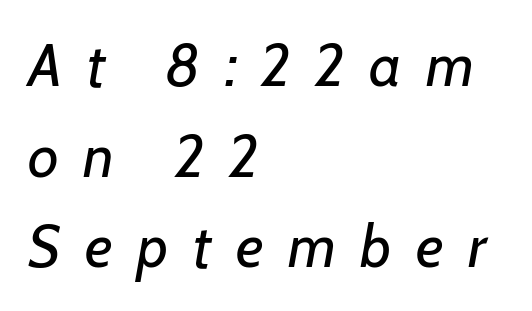
The image shows 60 px regular-weight type, italic (leaning right); set left-aligned, normal line spacing (1.51x), unusually wide letter spacing (+0.41 em), not underlined; low stroke contrast and a medium x-height.
